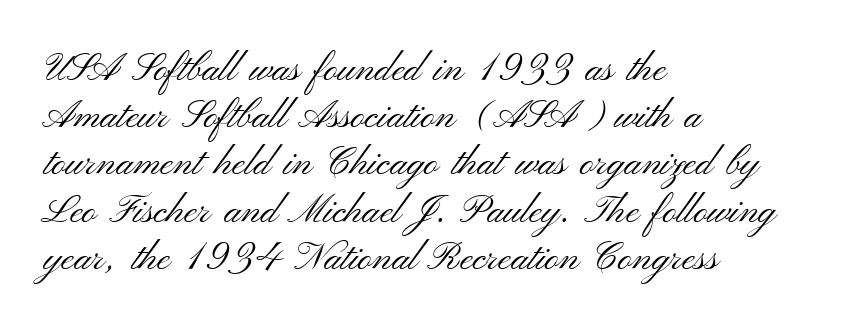
Q: Is the text bold? A: No.
Q: Is the text italic (slanted)? A: Yes.
Q: Is the typeface a serif or a sans-serif typeface? A: Sans-serif.
Q: Is the text underlined? A: No.
Q: How is the paragraph aligned? A: Left-aligned.
Q: Is the spacing between letters normal or unusually wide? A: Normal.
Q: Width (condensed, normal, or wide)? A: Wide.
Q: Stroke contrast? A: Medium.
Q: x-height? A: Small.
Q: Monospaced? A: No.
